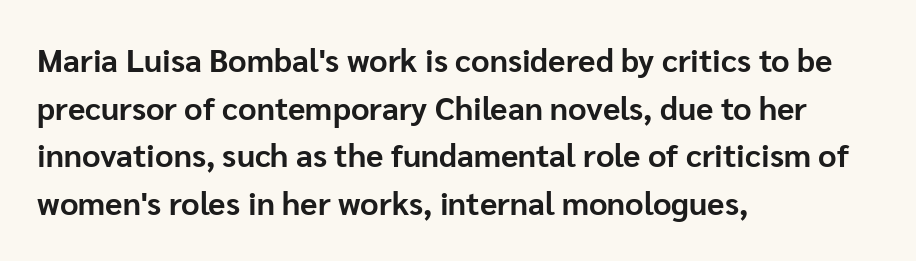
Serif or sans? Sans — the stroke terminals are bare. Visually the block forms a straight wall on the left and a jagged coastline on the right. The letterforms sit shoulder to shoulder at normal distance. Each letter keeps its own natural width here, so spacing adapts to shape. A roman cut, with each character standing at attention.
